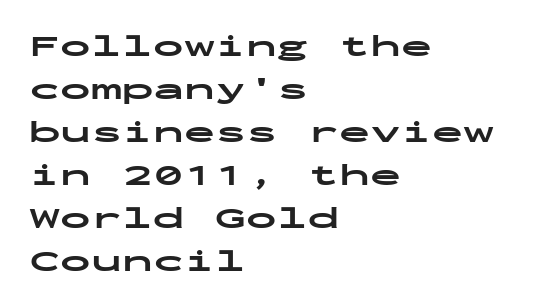
A typesetter would call this monospace, since all characters share one set width. Does the type have serifs? No, each stem ends abruptly. Set as a true bold cut, around the 700 mark. Typeset ragged right — the left edge is the straight one. The type is set solid horizontally, with unmodified tracking. Every character sits straight up, as roman type does.
